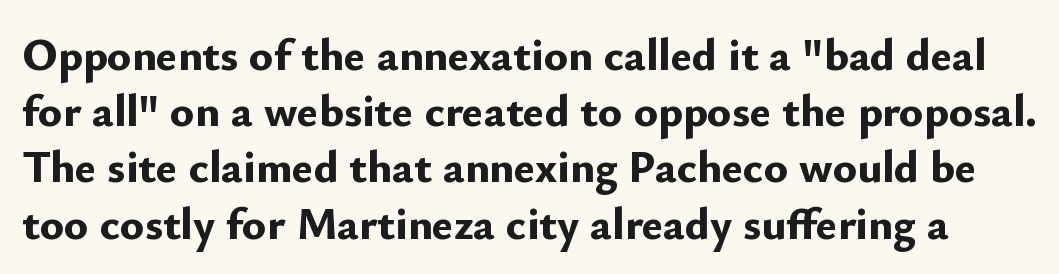
Q: Is the text bold? A: Yes.
Q: Is the text italic (slanted)? A: No, it is upright.
Q: Is the typeface a serif or a sans-serif typeface? A: Sans-serif.
Q: Is the text underlined? A: No.
Q: Is the spacing between letters normal or unusually wide? A: Normal.
Q: Is the spacing between lines tight, normal or loose? A: Normal.
Q: Width (condensed, normal, or wide)? A: Normal.
Q: Stroke contrast? A: Low.
Q: x-height? A: Small.
Q: Monospaced? A: No.
